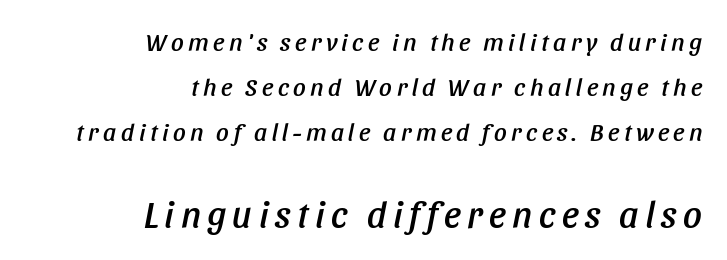
Q: Is the text italic (slanted)? A: Yes, it leans right by about 11 degrees.
Q: Is the text underlined? A: No.
Q: How is the paragraph aligned? A: Right-aligned.
Q: Which block of text is set in a larger size, the first (top) or the second (bottom)? A: The second (bottom) one.
Q: Width (condensed, normal, or wide)? A: Condensed.
Q: Stroke contrast? A: Low.
Q: x-height? A: Large.
Q: Monospaced? A: No.
